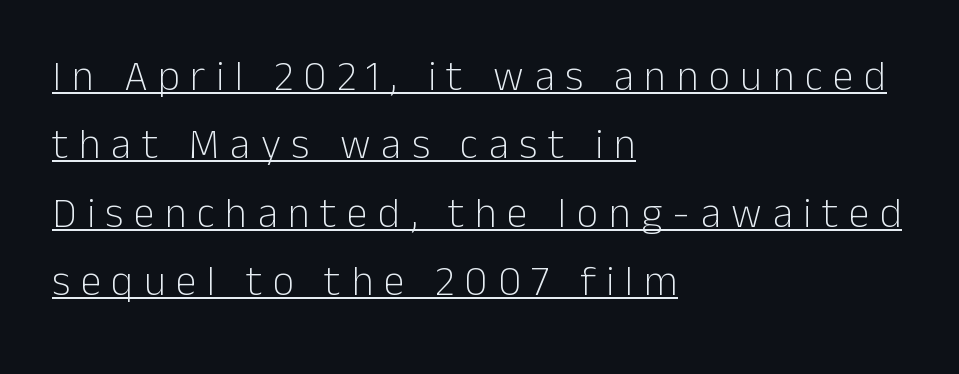
{"serif": "no", "italic": "no", "bold": "no", "weight": "light", "width": "normal", "stroke_contrast": "low", "x_height": "medium", "monospaced": "no", "underline": "yes", "align": "left", "line_spacing": "normal", "line_spacing_ratio": 1.63, "letter_spacing": "wide", "letter_spacing_em": 0.25, "glyph_px": 42}
